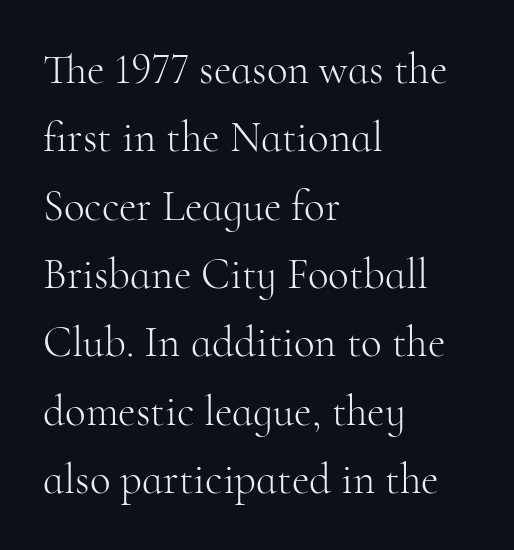
The image shows 43 px light serif type, upright; set left-aligned, normal line spacing (1.59x), normal letter spacing, not underlined; high stroke contrast and a small x-height.
